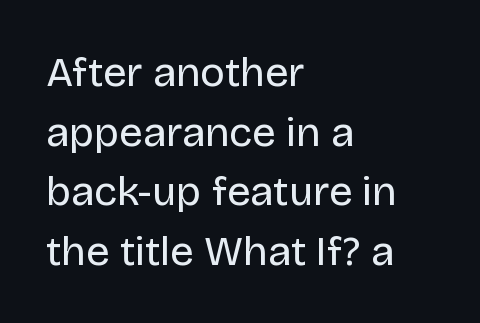
The image shows 42 px regular-weight sans-serif type, upright; set left-aligned, normal line spacing (1.42x), normal letter spacing, not underlined; low stroke contrast and a large x-height.
